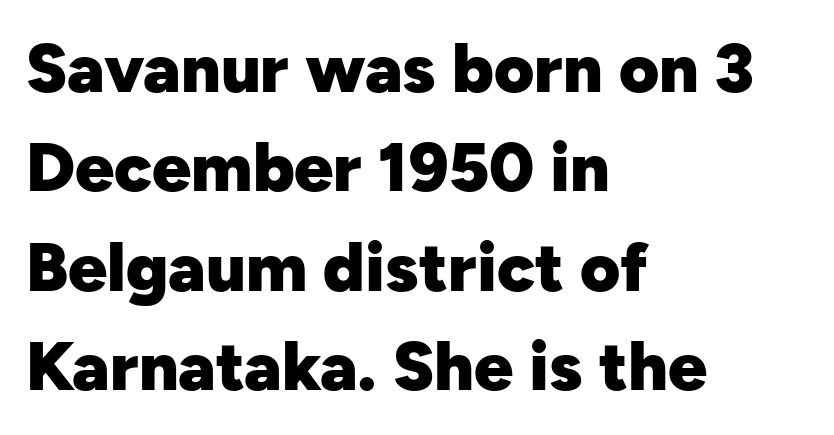
The image shows 69 px heavy sans-serif type, upright; set left-aligned, normal line spacing (1.44x), normal letter spacing, not underlined; low stroke contrast and a medium x-height.
